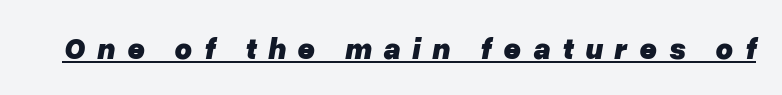
Q: Is the text bold? A: Yes.
Q: Is the text italic (slanted)? A: Yes, it leans right by about 10 degrees.
Q: Is the text underlined? A: Yes.
Q: Is the spacing between letters normal or unusually wide? A: Unusually wide.
Q: Width (condensed, normal, or wide)? A: Normal.
Q: Stroke contrast? A: Low.
Q: x-height? A: Medium.
Q: Monospaced? A: No.
